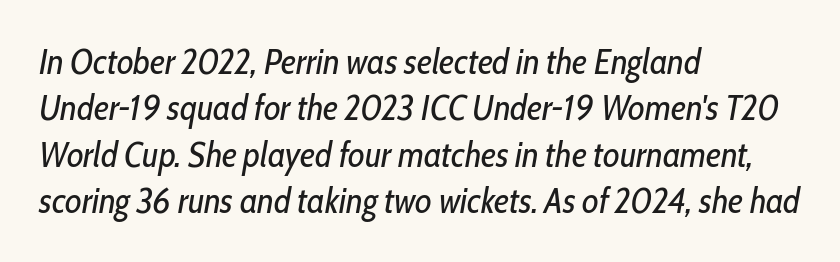
Beneath every word, the page is bare. Baseline-to-baseline distance is the conventional proportion of letter height. Horizontal alignment here is leftward, the default for most running prose. Think standard paragraph weight, or any step lighter than that. Every character sits at an angle, as italics do. Here the designer chose a conventional face with non-uniform glyph widths.
